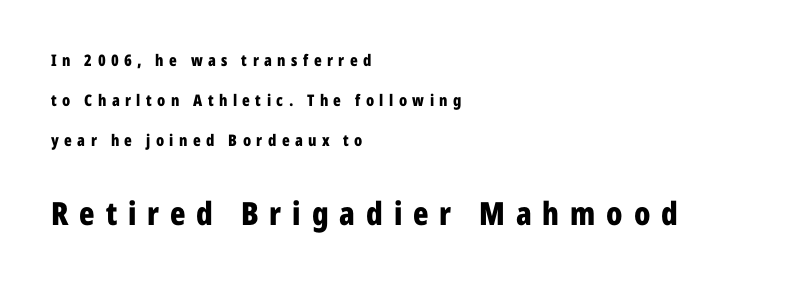
{"serif": "no", "italic": "no", "bold": "yes", "weight": "bold", "width": "condensed", "stroke_contrast": "low", "x_height": "medium", "monospaced": "no", "underline": "no", "align": "left", "line_spacing": "loose", "line_spacing_ratio": 2.49, "letter_spacing": "wide", "letter_spacing_em": 0.34, "larger_block": "second", "size_ratio": 2.0, "glyph_px": 32}
